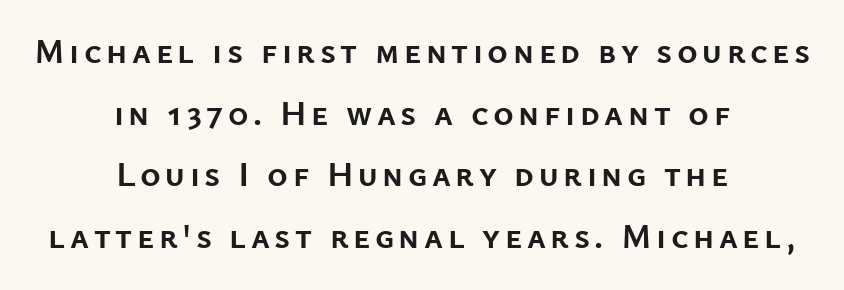
Q: Is the text bold? A: Yes.
Q: Is the text italic (slanted)? A: No, it is upright.
Q: Is the typeface a serif or a sans-serif typeface? A: Sans-serif.
Q: Is the text underlined? A: No.
Q: How is the paragraph aligned? A: Centered.
Q: Width (condensed, normal, or wide)? A: Normal.
Q: Stroke contrast? A: Low.
Q: x-height? A: Medium.
Q: Monospaced? A: No.
